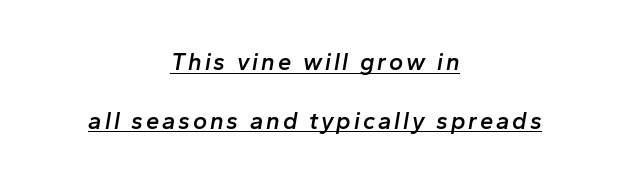
The image shows 24 px text type, italic (leaning right); set centered, loose line spacing (2.44x), underlined.
